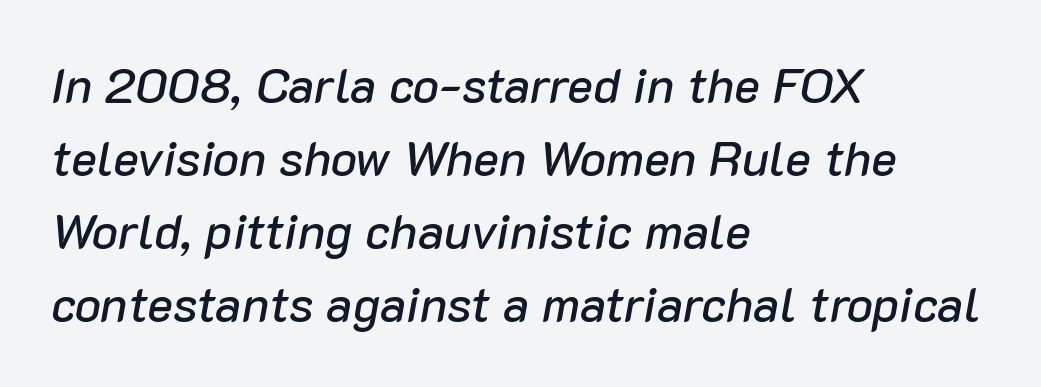
Q: Is the text italic (slanted)? A: Yes, it leans right by about 10 degrees.
Q: Is the text underlined? A: No.
Q: How is the paragraph aligned? A: Left-aligned.
Q: Is the spacing between letters normal or unusually wide? A: Normal.
Q: Is the spacing between lines tight, normal or loose? A: Normal.
Q: Width (condensed, normal, or wide)? A: Normal.
Q: Stroke contrast? A: Low.
Q: x-height? A: Medium.
Q: Monospaced? A: No.
